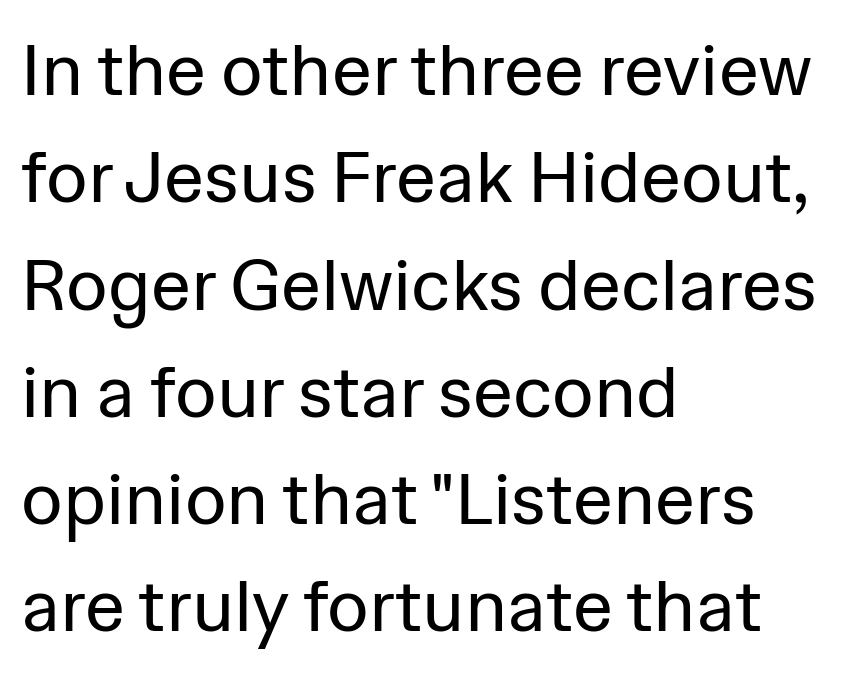
The image shows 72 px regular-weight sans-serif type, upright; set left-aligned, normal line spacing (1.49x), normal letter spacing, not underlined; low stroke contrast and a medium x-height.
